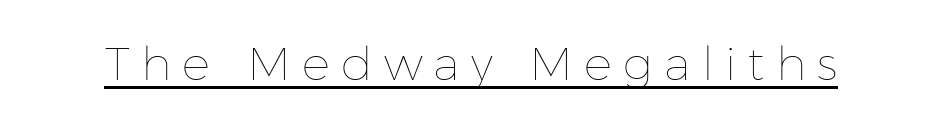
{"italic": "no", "bold": "no", "weight": "thin", "width": "normal", "stroke_contrast": "low", "x_height": "medium", "monospaced": "no", "underline": "yes", "letter_spacing": "wide", "letter_spacing_em": 0.24, "glyph_px": 47}
